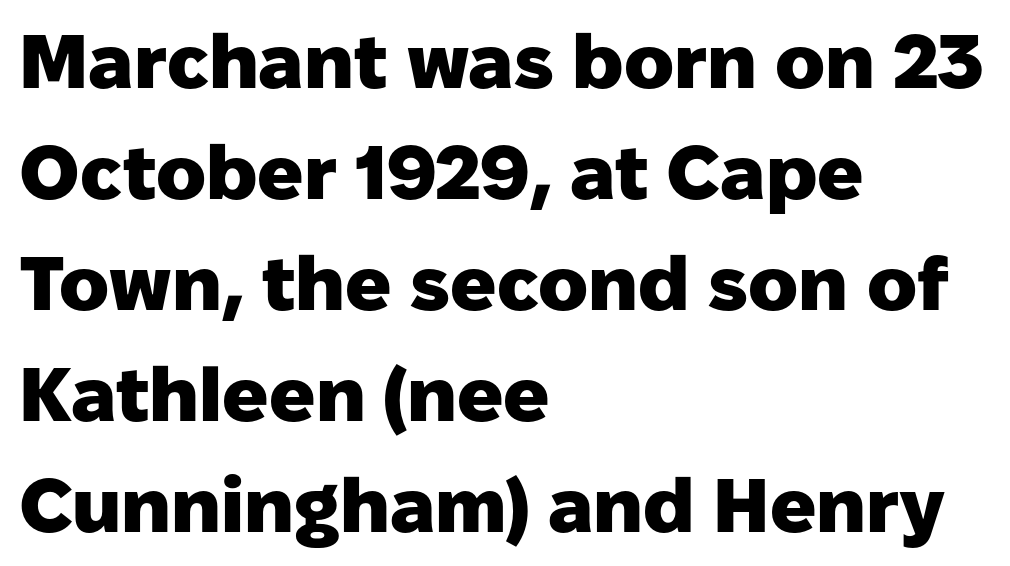
Q: Is the text bold? A: Yes.
Q: Is the text italic (slanted)? A: No, it is upright.
Q: Is the typeface a serif or a sans-serif typeface? A: Sans-serif.
Q: Is the text underlined? A: No.
Q: How is the paragraph aligned? A: Left-aligned.
Q: Is the spacing between letters normal or unusually wide? A: Normal.
Q: Is the spacing between lines tight, normal or loose? A: Normal.
Q: Width (condensed, normal, or wide)? A: Normal.
Q: Stroke contrast? A: Low.
Q: x-height? A: Medium.
Q: Monospaced? A: No.
